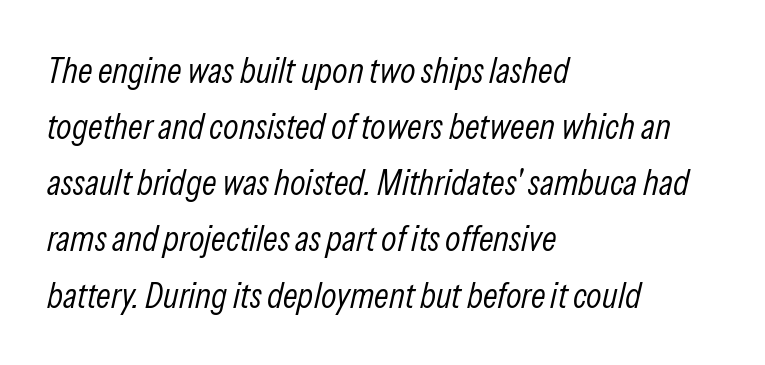
The image shows 36 px light, condensed type, italic (leaning right); set left-aligned, normal line spacing (1.56x), normal letter spacing, not underlined; low stroke contrast and a medium x-height.
